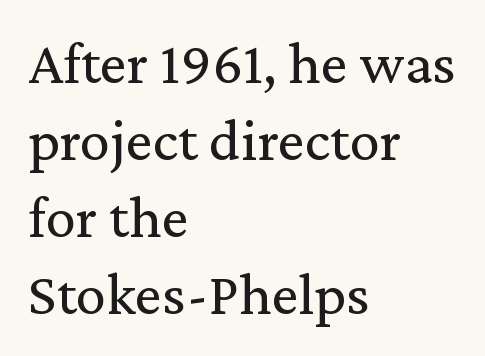
Q: Is the text bold? A: No.
Q: Is the text italic (slanted)? A: No, it is upright.
Q: Is the typeface a serif or a sans-serif typeface? A: Serif.
Q: Is the text underlined? A: No.
Q: How is the paragraph aligned? A: Left-aligned.
Q: Is the spacing between letters normal or unusually wide? A: Normal.
Q: Is the spacing between lines tight, normal or loose? A: Normal.
Q: Width (condensed, normal, or wide)? A: Normal.
Q: Stroke contrast? A: Medium.
Q: x-height? A: Medium.
Q: Monospaced? A: No.
